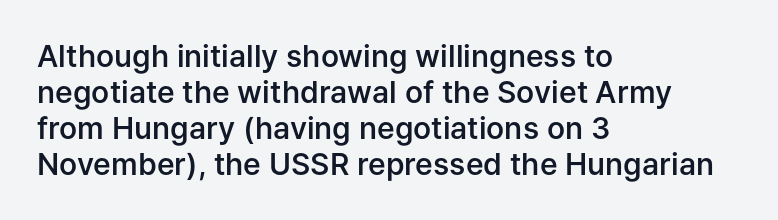
{"serif": "no", "italic": "no", "bold": "semi", "weight": "semibold", "width": "normal", "stroke_contrast": "low", "x_height": "medium", "monospaced": "no", "underline": "no", "align": "left", "line_spacing_ratio": 1.2, "letter_spacing": "normal", "letter_spacing_em": 0.0, "glyph_px": 30}
